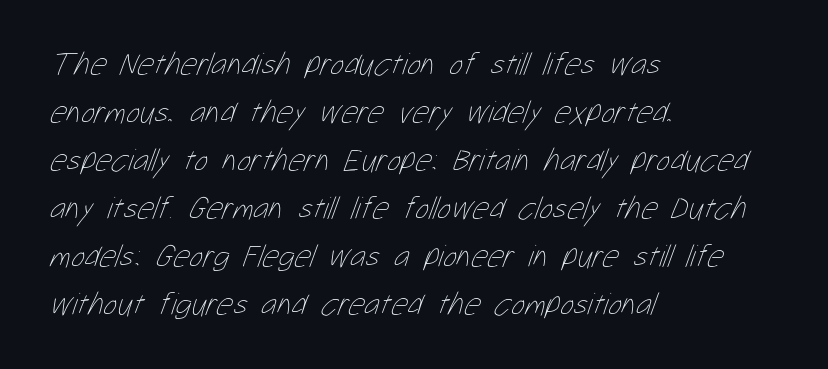
{"bold": "no", "weight": "thin", "width": "condensed", "stroke_contrast": "low", "x_height": "medium", "monospaced": "no", "underline": "no", "align": "left", "line_spacing": "normal", "line_spacing_ratio": 1.5, "letter_spacing": "normal", "letter_spacing_em": 0.0, "glyph_px": 32}
